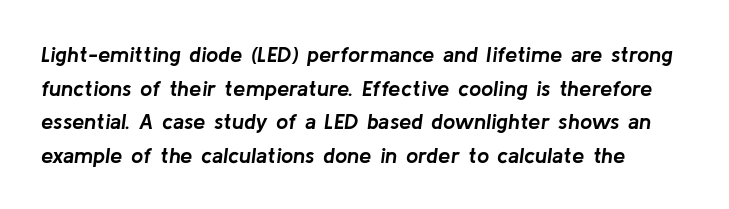
Check the space under the baseline: it is left empty. The typesetting leans heavy: a genuine bold. The rows are spaced the way most documents space them. The face used here has a pronounced slope to its letters. Nothing unusual about the tracking: characters are spaced as the font intends.
